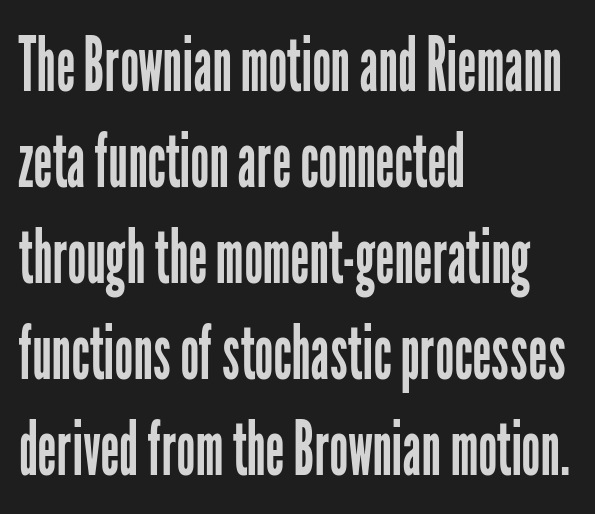
You can tell it's not italic because the verticals are truly vertical. Summary of weight: not heavy and not bold. Nobody drew a line under any word here. This sample has the flowing, uneven cadence of proportional lettering. One-word summary of the alignment: left. Observe the absence of serifs on each vertical stroke in this sample.
